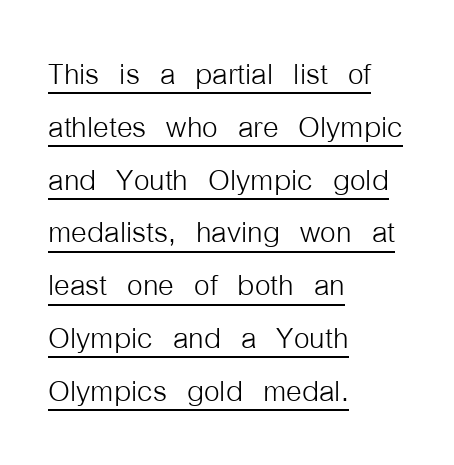
The image shows 40 px light, condensed sans-serif type, upright; set left-aligned, normal line spacing (1.32x), normal letter spacing, underlined; low stroke contrast and a medium x-height.
